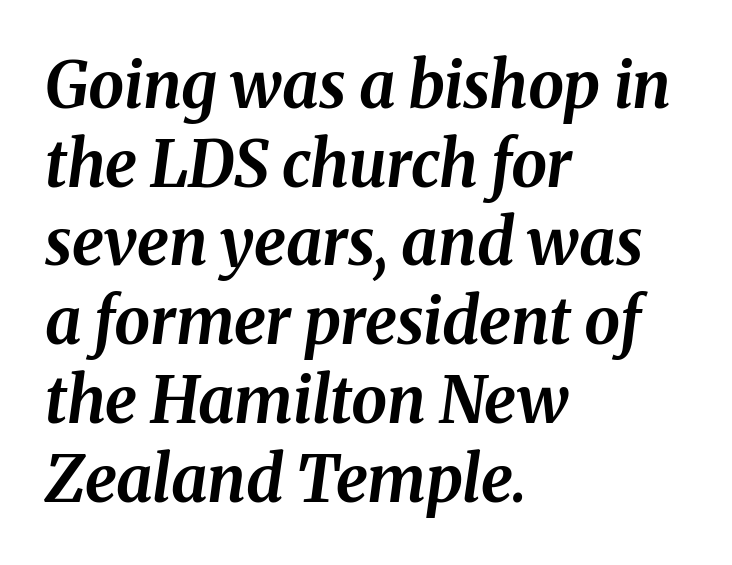
You could not count columns in this text — the font is proportionally spaced. The letters are slanted; this is an italic face. Heavy-handed strokes throughout: this text is bold. The baseline area is clear. Default kerning and tracking; the words read as compact shapes.
